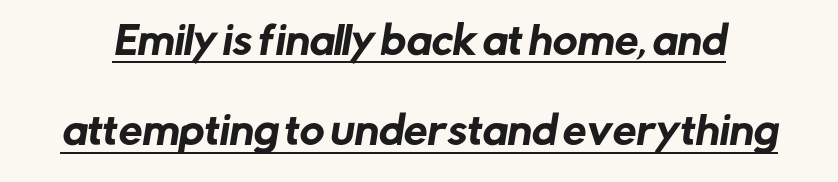
Q: Is the typeface a serif or a sans-serif typeface? A: Sans-serif.
Q: Is the text underlined? A: Yes.
Q: Is the spacing between letters normal or unusually wide? A: Normal.
Q: Is the spacing between lines tight, normal or loose? A: Loose.
Q: Width (condensed, normal, or wide)? A: Normal.
Q: Stroke contrast? A: Low.
Q: x-height? A: Medium.
Q: Monospaced? A: No.
